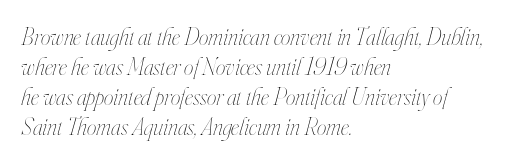
Q: Is the text bold? A: No.
Q: Is the text italic (slanted)? A: Yes, it leans right by about 16 degrees.
Q: Is the text underlined? A: No.
Q: How is the paragraph aligned? A: Left-aligned.
Q: Is the spacing between letters normal or unusually wide? A: Normal.
Q: Is the spacing between lines tight, normal or loose? A: Normal.
